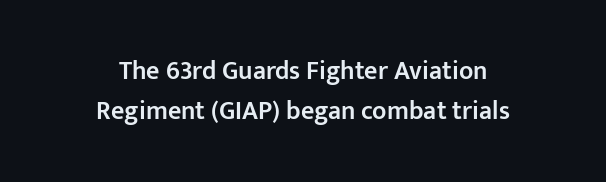
Underline: absent. Short and long lines alike share a common midpoint. Bold? Not quite — semibold, heavier than regular but stopping short. In terms of letterspacing, this is plain default setting. Quick note: interline space is typical.
